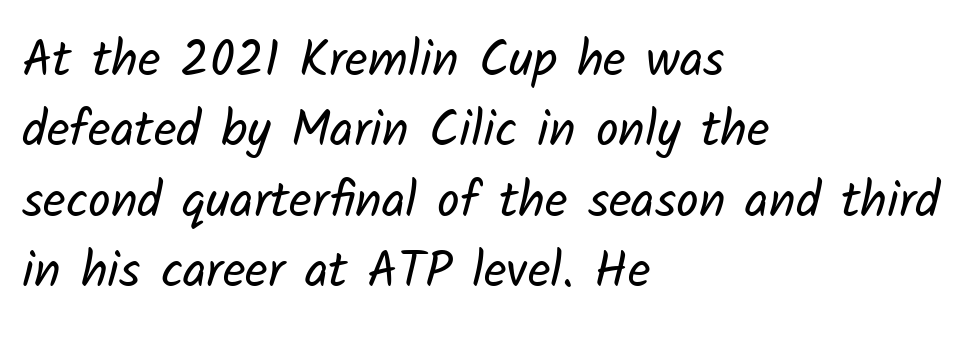
The image shows 50 px regular-weight sans-serif type; set left-aligned, normal line spacing (1.41x), normal letter spacing, not underlined; low stroke contrast and a medium x-height.
